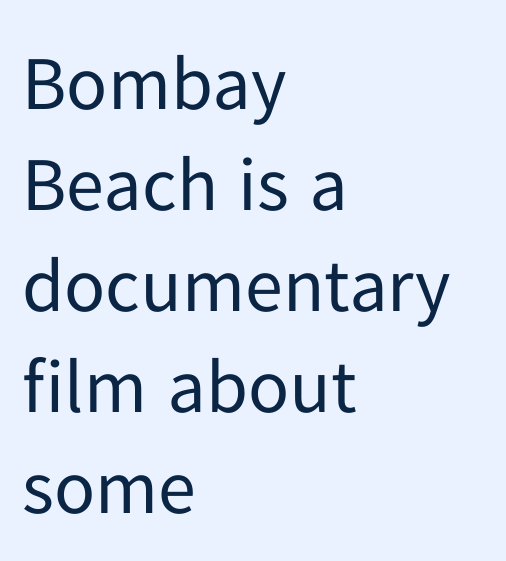
The image shows 76 px regular-weight sans-serif type, upright; set left-aligned, normal line spacing (1.33x), normal letter spacing, not underlined; low stroke contrast and a medium x-height.
